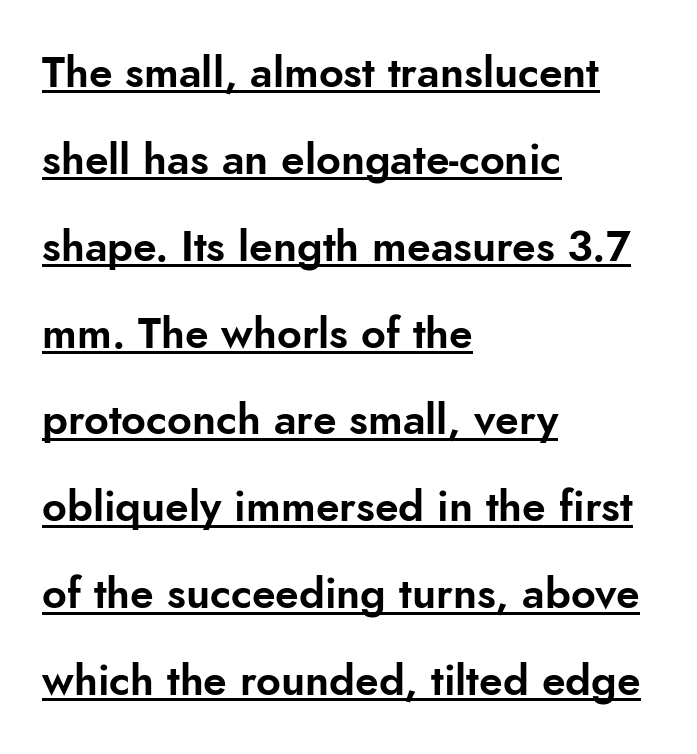
{"serif": "no", "italic": "no", "width": "normal", "stroke_contrast": "low", "x_height": "small", "monospaced": "no", "underline": "yes", "align": "left", "line_spacing": "loose", "line_spacing_ratio": 2.02, "letter_spacing": "normal", "letter_spacing_em": 0.0, "glyph_px": 43}
